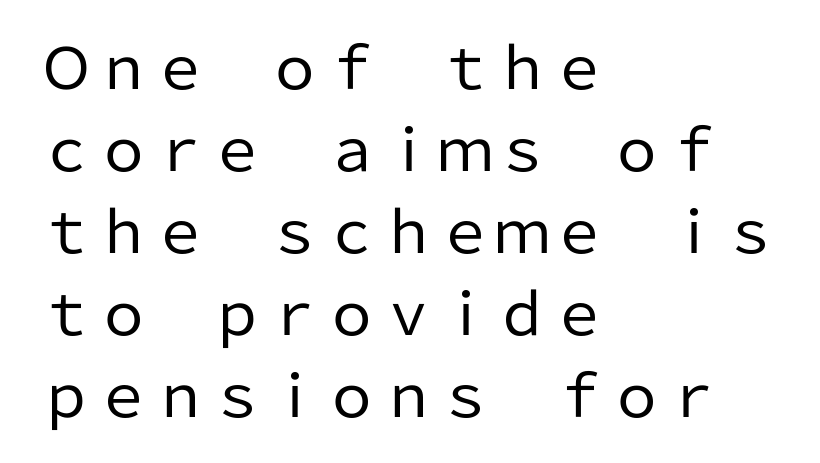
{"serif": "no", "italic": "no", "bold": "no", "weight": "regular", "width": "normal", "stroke_contrast": "low", "x_height": "medium", "monospaced": "no", "underline": "no", "align": "left", "line_spacing": "normal", "line_spacing_ratio": 1.44, "letter_spacing": "normal", "letter_spacing_em": 0.0, "glyph_px": 57}
